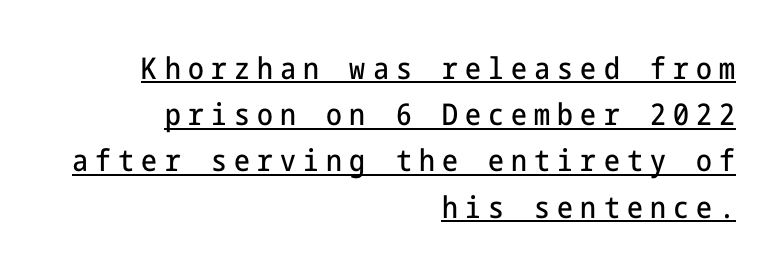
This rendering features underlined lettering. Regarding serifs, this sample does without them. Tracking here is generous; glyphs stand well apart from one another. This is the regular roman posture of the typeface.
